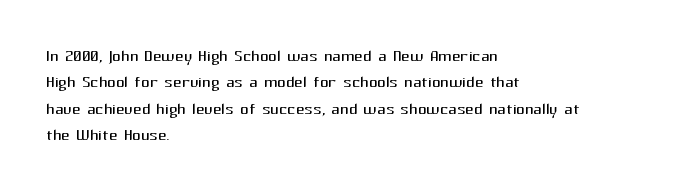
The rendering uses a moderate line-height, typical for paragraphs. Only glyphs here, with clear space below each row. The passage is arranged the way most books set body copy — flush left. Spacing between characters is what you'd get straight out of the box.
